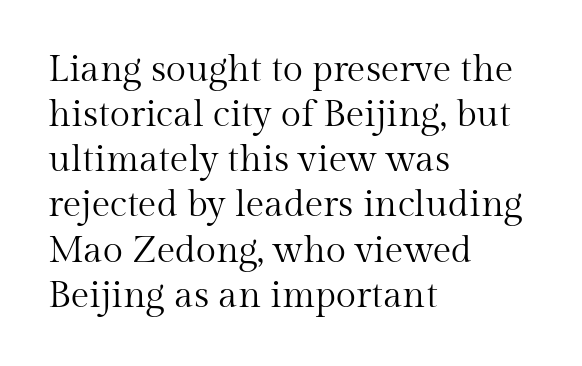
Q: Is the text bold? A: No.
Q: Is the text italic (slanted)? A: No, it is upright.
Q: Is the typeface a serif or a sans-serif typeface? A: Serif.
Q: Is the text underlined? A: No.
Q: How is the paragraph aligned? A: Left-aligned.
Q: Is the spacing between letters normal or unusually wide? A: Normal.
Q: Width (condensed, normal, or wide)? A: Normal.
Q: Stroke contrast? A: Medium.
Q: x-height? A: Medium.
Q: Monospaced? A: No.
